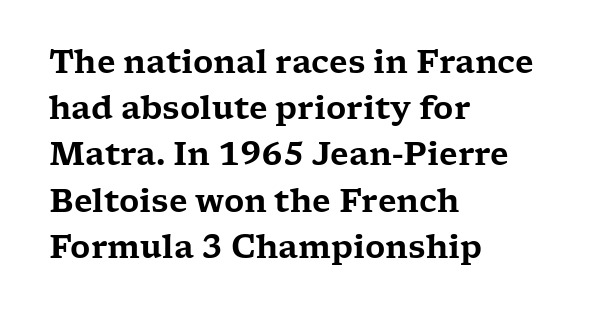
Old-style or modern, the face here clearly has serifs. Observe the ordinary spacing: letters are neighbours, not strangers. This is the regular roman posture of the typeface. The vertical gap from one line to the next is medium.
